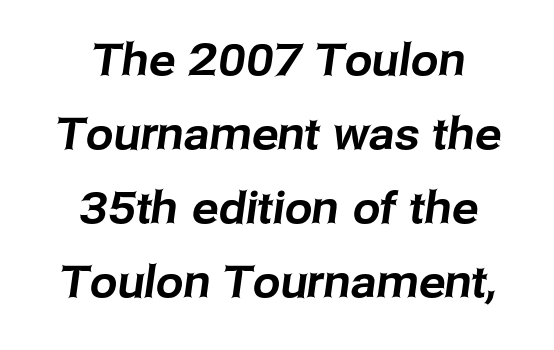
{"serif": "no", "width": "normal", "stroke_contrast": "low", "x_height": "medium", "monospaced": "no", "underline": "no", "align": "center", "line_spacing": "normal", "line_spacing_ratio": 1.68, "letter_spacing": "normal", "letter_spacing_em": 0.0, "glyph_px": 44}
